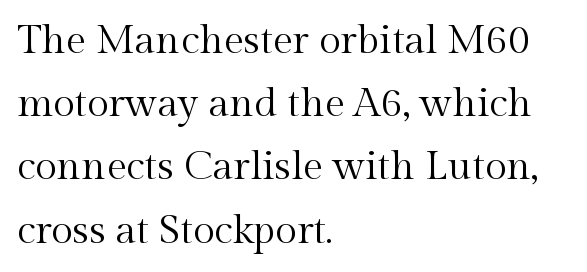
Does the lettering tilt? It doesn't — this is upright. Each stroke keeps to a modest, everyday thickness or less. The passage shown is typed in a proportional face where columns would drift. A normal amount of white space separates one row of letters from the next.
